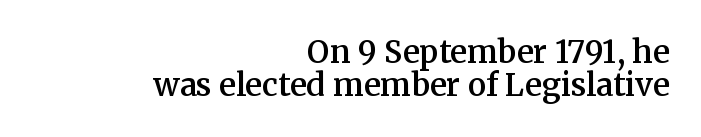
Q: Is the text bold? A: Semi-bold.
Q: Is the text italic (slanted)? A: No, it is upright.
Q: Is the typeface a serif or a sans-serif typeface? A: Serif.
Q: Is the text underlined? A: No.
Q: How is the paragraph aligned? A: Right-aligned.
Q: Is the spacing between letters normal or unusually wide? A: Normal.
Q: Is the spacing between lines tight, normal or loose? A: Tight.
Q: Width (condensed, normal, or wide)? A: Normal.
Q: Stroke contrast? A: Medium.
Q: x-height? A: Medium.
Q: Monospaced? A: No.
